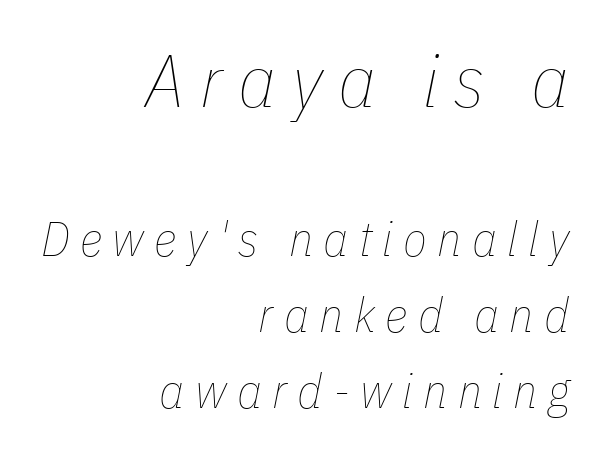
{"italic": "yes", "lean": "right", "slant_degrees": 11, "bold": "no", "weight": "thin", "width": "condensed", "stroke_contrast": "low", "x_height": "medium", "monospaced": "no", "underline": "no", "align": "right", "line_spacing": "normal", "line_spacing_ratio": 1.55, "letter_spacing": "wide", "letter_spacing_em": 0.21, "larger_block": "first", "size_ratio": 1.51, "glyph_px": 74}
